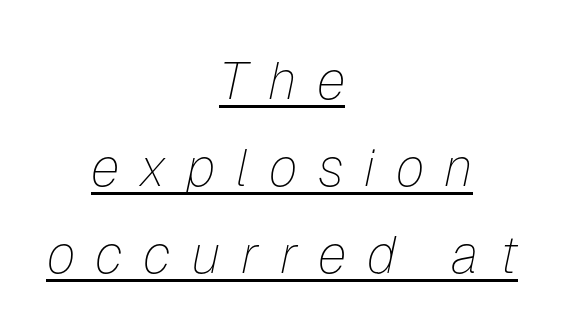
{"italic": "yes", "lean": "right", "slant_degrees": 12, "bold": "no", "weight": "thin", "width": "normal", "stroke_contrast": "low", "x_height": "medium", "monospaced": "no", "underline": "yes", "align": "center", "line_spacing": "normal", "line_spacing_ratio": 1.67, "letter_spacing": "wide", "letter_spacing_em": 0.4, "glyph_px": 52}
